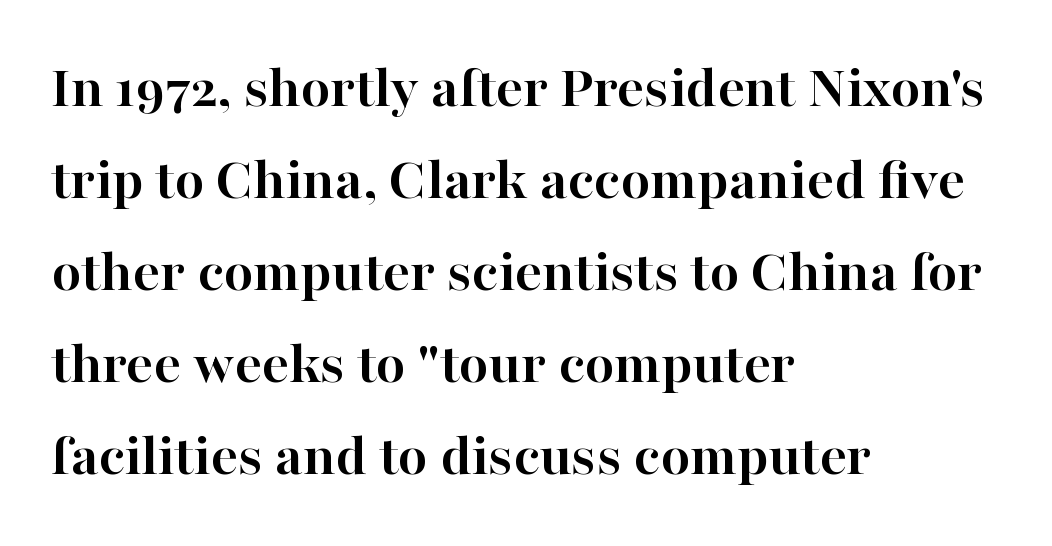
{"serif": "yes", "italic": "no", "bold": "yes", "weight": "semibold", "width": "normal", "stroke_contrast": "high", "x_height": "medium", "monospaced": "no", "underline": "no", "align": "left", "line_spacing": "normal", "line_spacing_ratio": 1.51, "letter_spacing": "normal", "letter_spacing_em": 0.0, "glyph_px": 61}
